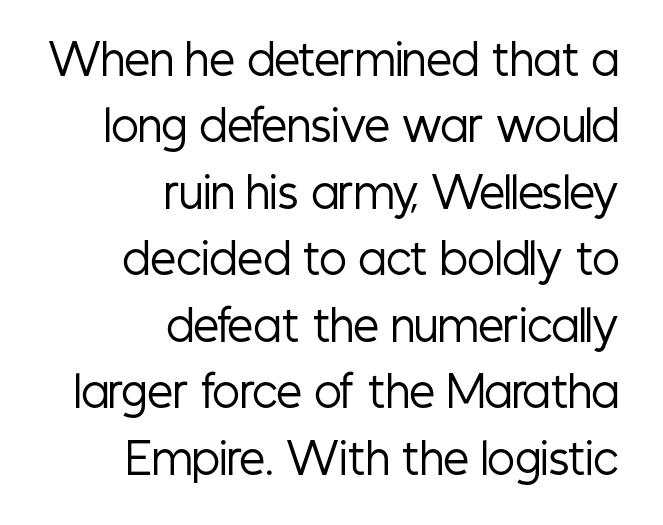
The font sits on the lighter half of the weight spectrum, regular included. Regarding serifs, this sample does without them. Each letter keeps its own natural width here, so spacing adapts to shape. Underlining? Definitely not there.
